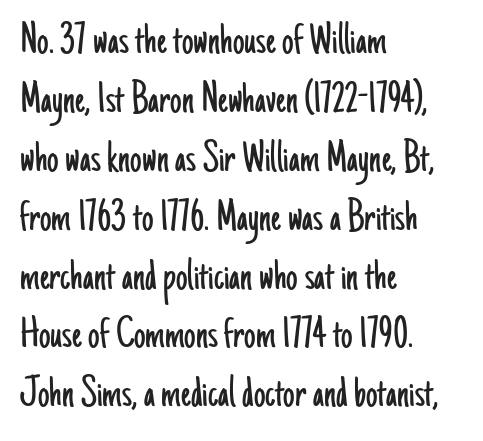
The image shows 46 px light, condensed sans-serif type, upright; set left-aligned, normal line spacing (1.28x), normal letter spacing, not underlined; low stroke contrast and a small x-height.
